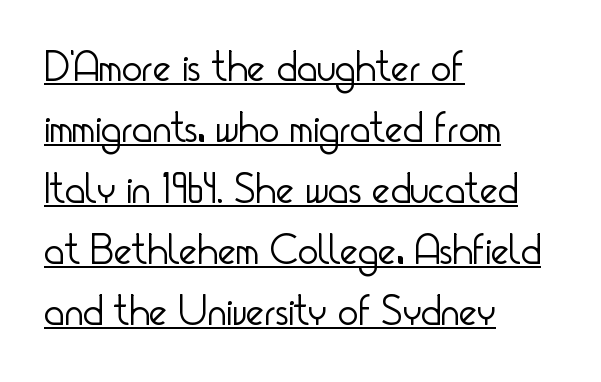
Q: Is the text bold? A: No.
Q: Is the text italic (slanted)? A: No, it is upright.
Q: Is the typeface a serif or a sans-serif typeface? A: Sans-serif.
Q: Is the text underlined? A: Yes.
Q: How is the paragraph aligned? A: Left-aligned.
Q: Is the spacing between letters normal or unusually wide? A: Normal.
Q: Is the spacing between lines tight, normal or loose? A: Normal.
Q: Width (condensed, normal, or wide)? A: Condensed.
Q: Stroke contrast? A: Low.
Q: x-height? A: Small.
Q: Monospaced? A: No.
